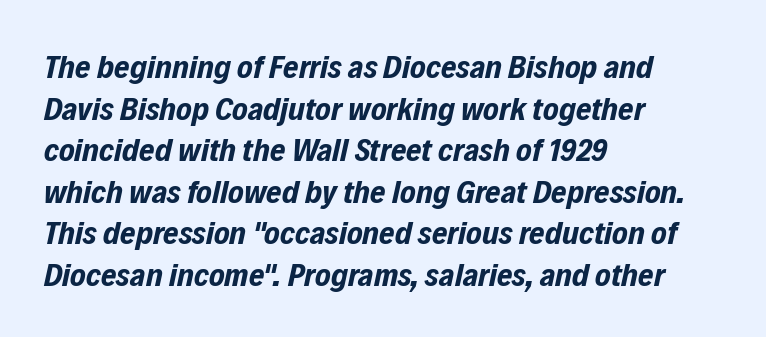
Q: Is the text bold? A: Yes.
Q: Is the text italic (slanted)? A: Yes, it leans right by about 12 degrees.
Q: Is the text underlined? A: No.
Q: How is the paragraph aligned? A: Left-aligned.
Q: Is the spacing between letters normal or unusually wide? A: Normal.
Q: Is the spacing between lines tight, normal or loose? A: Normal.
Q: Width (condensed, normal, or wide)? A: Condensed.
Q: Stroke contrast? A: Low.
Q: x-height? A: Medium.
Q: Monospaced? A: No.
